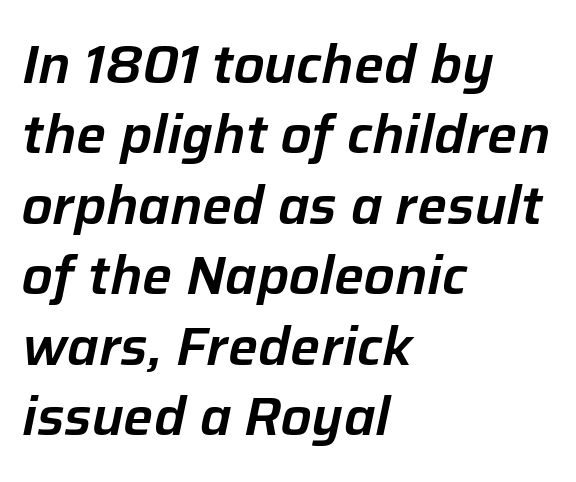
There is no visible air inserted between adjacent glyphs. Each letter keeps its own natural width here, so spacing adapts to shape. A typesetter would mark this as italic. Summary of vertical rhythm: regular, with standard interline spacing. The compositor pushed each line to the left boundary.
